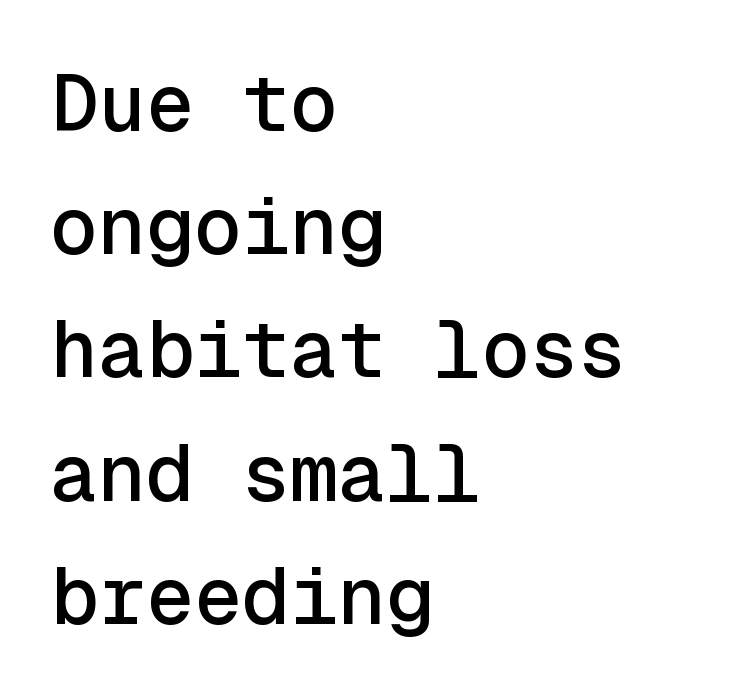
{"serif": "no", "italic": "no", "width": "normal", "x_height": "medium", "monospaced": "yes", "underline": "no", "align": "left", "line_spacing": "normal", "line_spacing_ratio": 1.54, "letter_spacing": "normal", "letter_spacing_em": 0.0, "glyph_px": 80}
